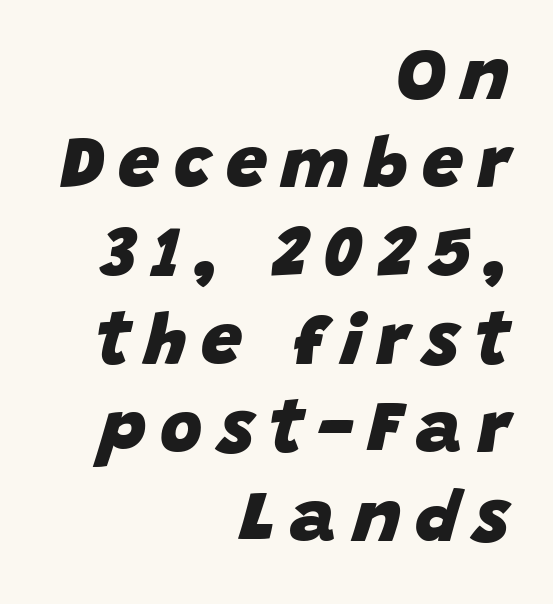
{"italic": "yes", "lean": "right", "slant_degrees": 15, "bold": "yes", "weight": "heavy", "width": "normal", "stroke_contrast": "low", "x_height": "large", "monospaced": "no", "underline": "no", "align": "right", "line_spacing_ratio": 1.21, "letter_spacing": "wide", "letter_spacing_em": 0.2, "glyph_px": 73}
